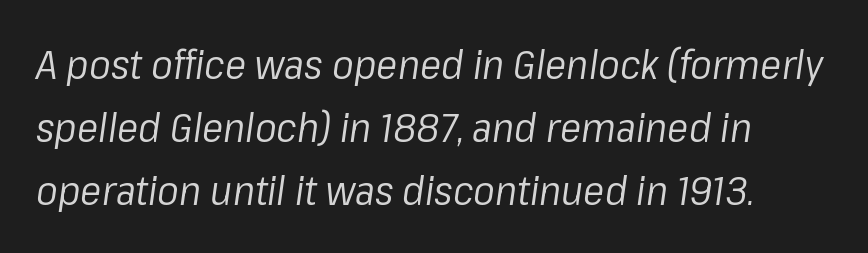
{"italic": "yes", "lean": "right", "slant_degrees": 8, "bold": "no", "weight": "regular", "width": "normal", "stroke_contrast": "low", "x_height": "medium", "monospaced": "no", "underline": "no", "align": "left", "line_spacing": "normal", "line_spacing_ratio": 1.57, "letter_spacing": "normal", "letter_spacing_em": 0.0, "glyph_px": 40}
